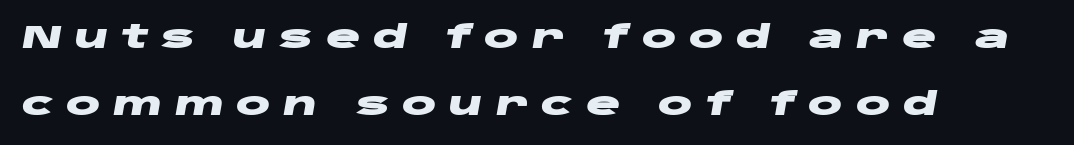
The image shows 32 px heavy, wide type, italic (leaning right); set left-aligned, loose line spacing (2.08x), unusually wide letter spacing (+0.39 em), not underlined; low stroke contrast and a large x-height.
